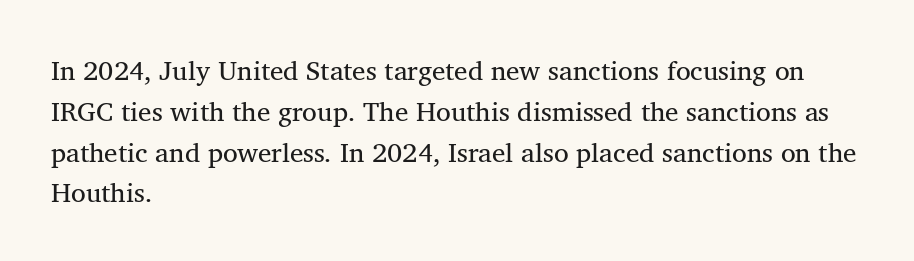
{"italic": "no", "bold": "no", "underline": "no", "align": "left", "line_spacing": "normal", "line_spacing_ratio": 1.51, "letter_spacing": "normal", "letter_spacing_em": 0.0, "glyph_px": 27}
